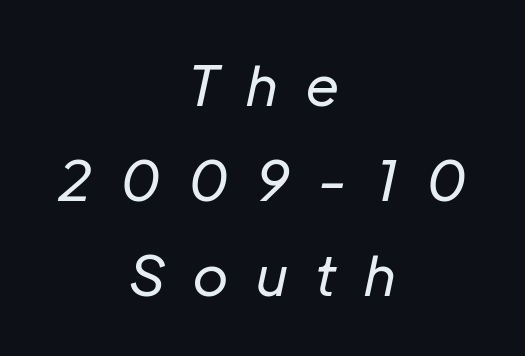
{"italic": "yes", "lean": "right", "slant_degrees": 12, "bold": "no", "weight": "regular", "width": "normal", "stroke_contrast": "low", "x_height": "medium", "monospaced": "no", "underline": "no", "align": "center", "line_spacing": "normal", "line_spacing_ratio": 1.7, "letter_spacing": "wide", "letter_spacing_em": 0.5, "glyph_px": 56}
